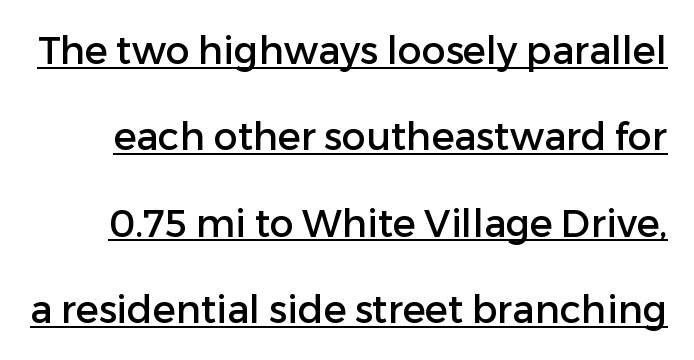
The image shows 38 px sans-serif type, upright; set loose line spacing (2.27x), normal letter spacing, underlined; low stroke contrast and a medium x-height.
